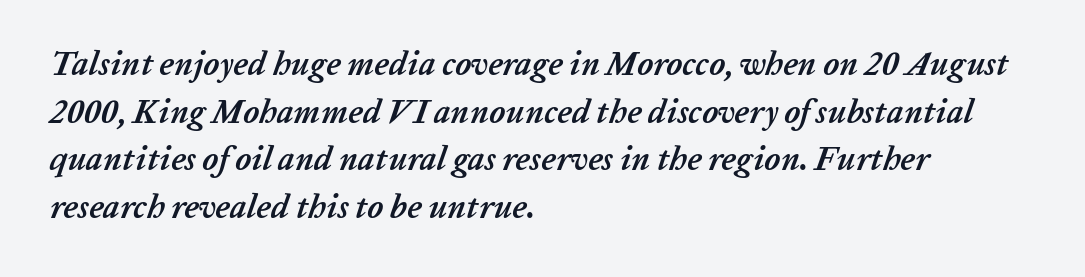
Nobody touched the tracking dial on this one. Notice how the passage keeps a crisp vertical edge on the left only. Quick note: underline off. In terms of posture, this sample is oblique.
